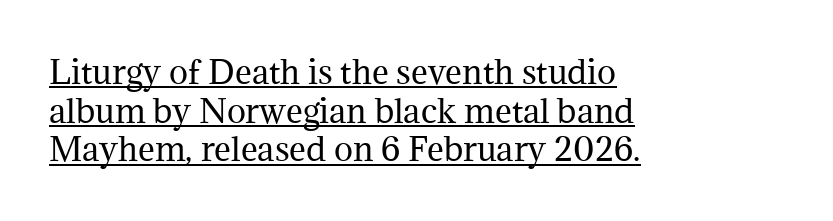
Q: Is the text bold? A: No.
Q: Is the text italic (slanted)? A: No, it is upright.
Q: Is the typeface a serif or a sans-serif typeface? A: Serif.
Q: Is the text underlined? A: Yes.
Q: How is the paragraph aligned? A: Left-aligned.
Q: Is the spacing between letters normal or unusually wide? A: Normal.
Q: Width (condensed, normal, or wide)? A: Normal.
Q: Stroke contrast? A: Medium.
Q: x-height? A: Medium.
Q: Monospaced? A: No.
